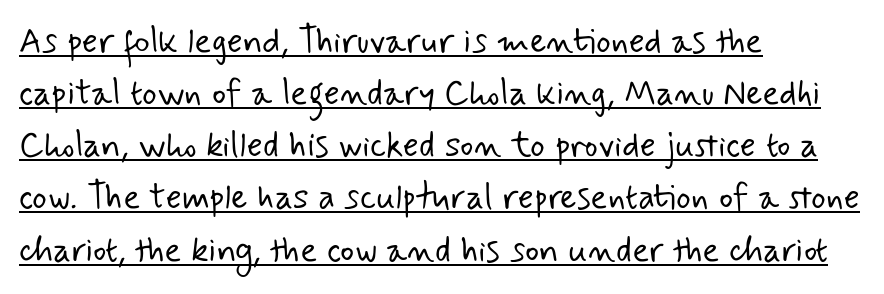
The image shows 35 px light sans-serif type; set left-aligned, normal line spacing (1.49x), normal letter spacing, underlined; low stroke contrast and a small x-height.
